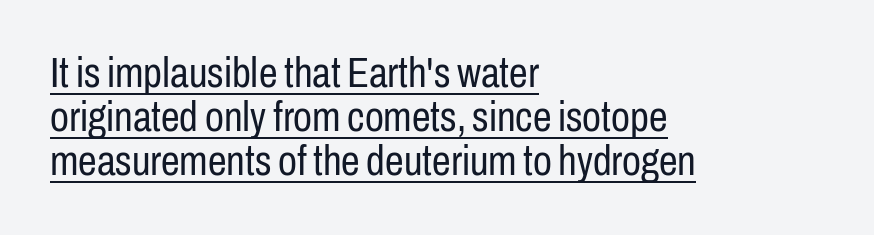
Check where the strokes stop: nothing finishes them off — pure sans. Does the leading feel generous? Not at all — it's pinched. The typesetter chose a ragged-right arrangement here. These characters rest on top of a visible drawn line. A light-to-regular cut is what we see here. These lines keep a tight, regular rhythm from letter to letter.
